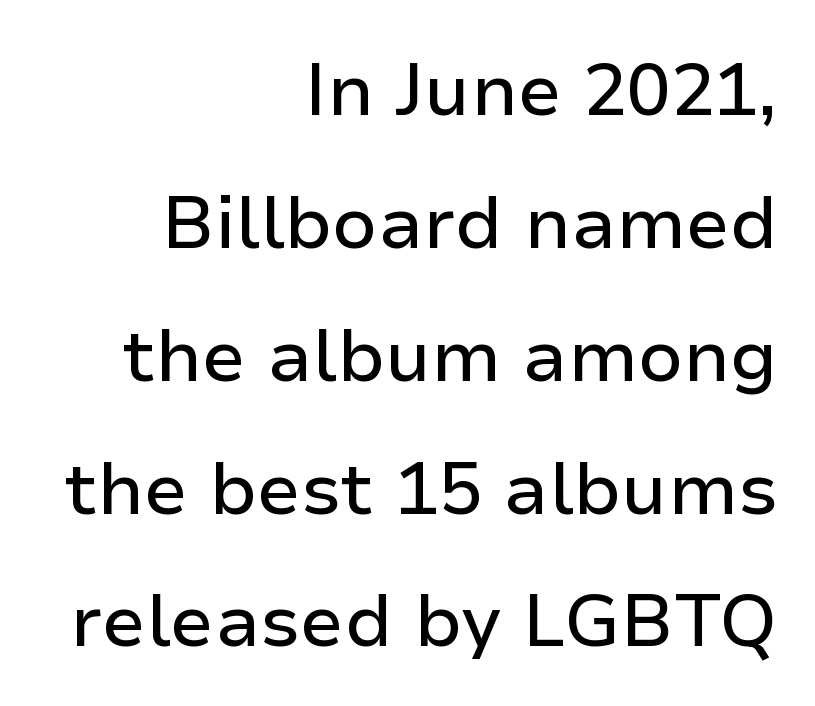
Check where the strokes stop: nothing finishes them off — pure sans. Tracking here is standard; glyphs follow each other at the usual distance. The lettering holds an erect, upright posture throughout. Line ends are locked; line starts wander.
